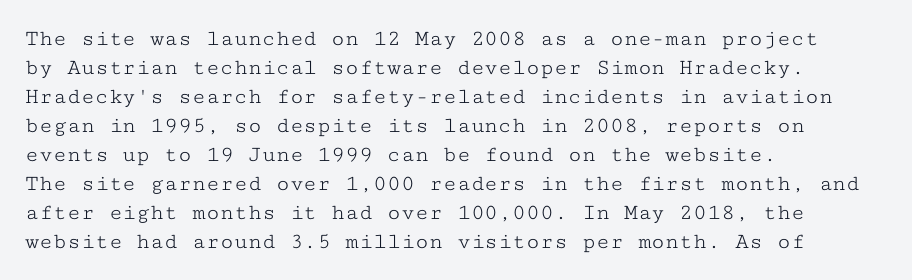
{"italic": "no", "bold": "no", "underline": "no", "align": "left", "line_spacing": "normal", "line_spacing_ratio": 1.26, "letter_spacing": "normal", "letter_spacing_em": 0.0, "glyph_px": 23}
